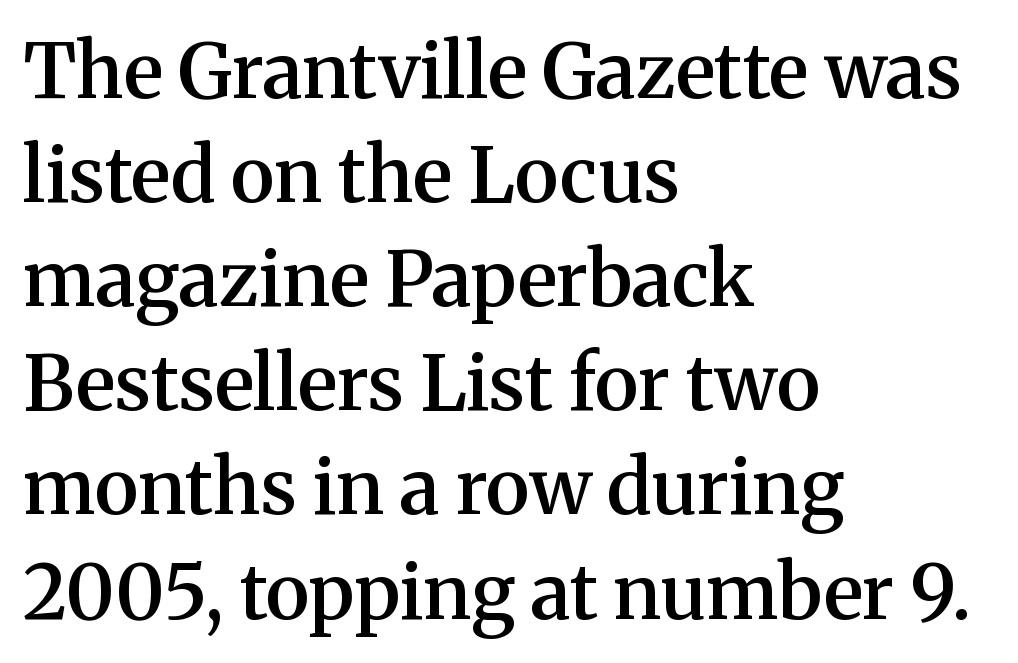
{"serif": "yes", "italic": "no", "bold": "semi", "weight": "semibold", "width": "normal", "stroke_contrast": "medium", "x_height": "medium", "monospaced": "no", "underline": "no", "align": "left", "line_spacing": "normal", "line_spacing_ratio": 1.37, "letter_spacing": "normal", "letter_spacing_em": 0.0, "glyph_px": 76}
